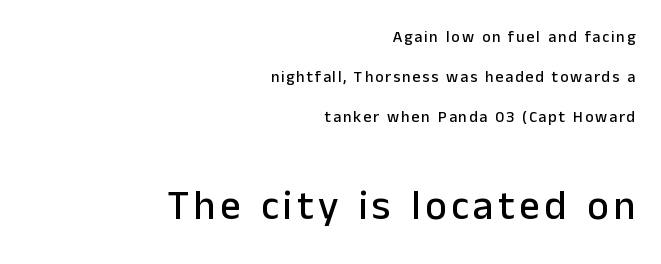
Short and long lines alike share a common ending point at right. Serif or sans? Sans — the stroke terminals are bare. Whoever set this chose breathing room over compactness in the vertical rhythm. This is the regular roman posture of the typeface.
